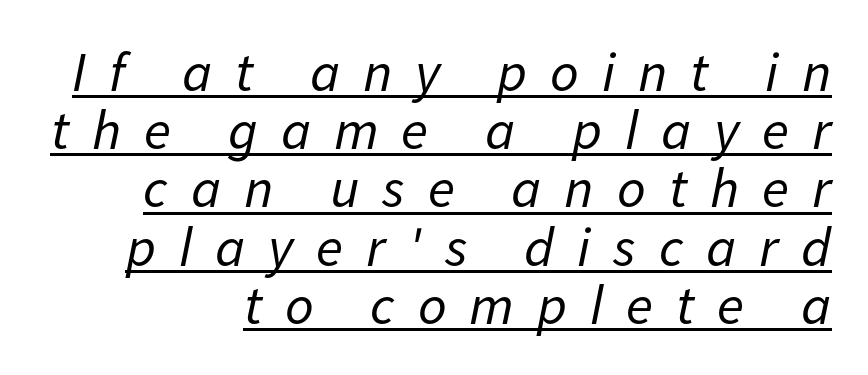
{"italic": "yes", "lean": "right", "slant_degrees": 11, "bold": "no", "weight": "regular", "width": "normal", "stroke_contrast": "low", "x_height": "medium", "monospaced": "no", "underline": "yes", "align": "right", "line_spacing": "tight", "line_spacing_ratio": 1.04, "letter_spacing": "wide", "letter_spacing_em": 0.41, "glyph_px": 56}
